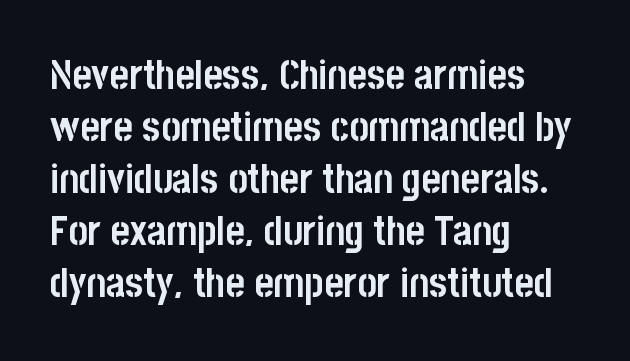
{"serif": "no", "italic": "no", "bold": "yes", "weight": "semibold", "width": "condensed", "stroke_contrast": "low", "x_height": "large", "monospaced": "no", "underline": "no", "align": "left", "line_spacing": "normal", "line_spacing_ratio": 1.27, "letter_spacing": "normal", "letter_spacing_em": 0.0, "glyph_px": 41}
